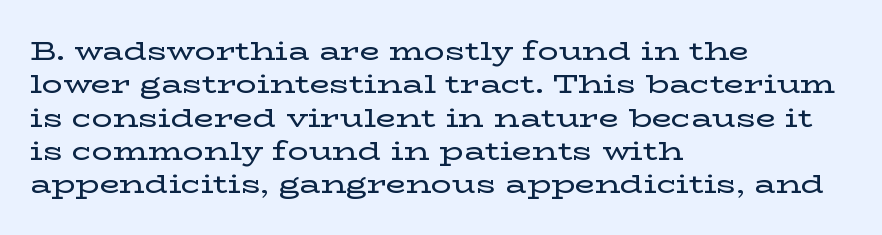
Q: Is the text italic (slanted)? A: No, it is upright.
Q: Is the text underlined? A: No.
Q: How is the paragraph aligned? A: Left-aligned.
Q: Is the spacing between letters normal or unusually wide? A: Normal.
Q: Is the spacing between lines tight, normal or loose? A: Normal.
